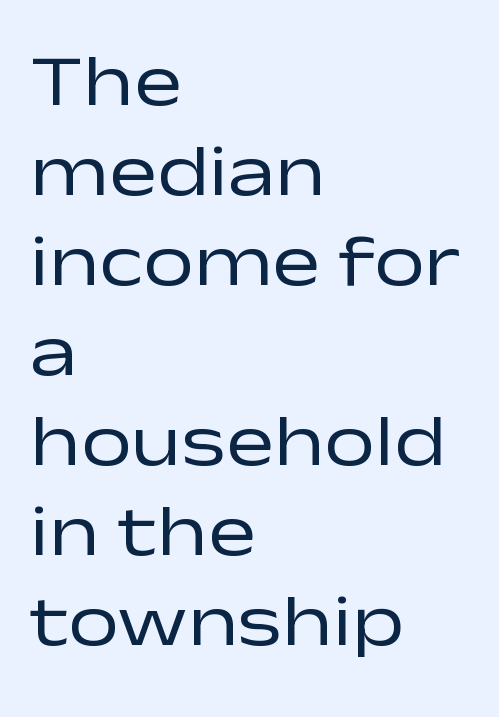
Compared with typical body copy, the letter spacing here is the same. What kind of face is this? One without serifs — a sans. Note the varied advance widths — an 'i' is clearly narrower than an 'm'. Plain, unruled lines of type. This is not heavy type; no bold has been used. If you measured baseline to baseline, you'd find a middling distance.
